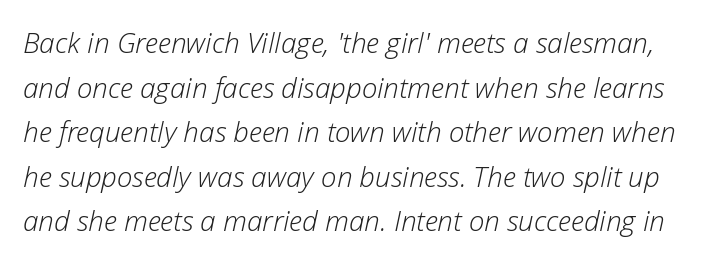
The image shows 28 px light type, italic (leaning right); set normal line spacing (1.59x), normal letter spacing, not underlined; low stroke contrast and a medium x-height.
